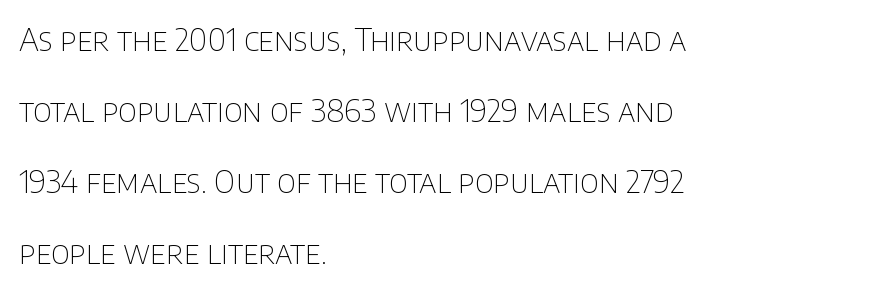
Check where the strokes stop: nothing finishes them off — pure sans. The area under the type is left untouched. Heft: none added — not bold. There is no visible air inserted between adjacent glyphs. Proportional: the letters do not fall into vertical columns.
